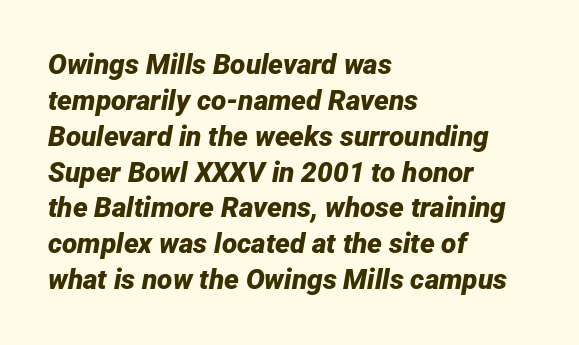
Q: Is the text bold? A: Yes.
Q: Is the text italic (slanted)? A: Yes, it leans right by about 12 degrees.
Q: Is the text underlined? A: No.
Q: How is the paragraph aligned? A: Left-aligned.
Q: Is the spacing between letters normal or unusually wide? A: Normal.
Q: Is the spacing between lines tight, normal or loose? A: Normal.
Q: Width (condensed, normal, or wide)? A: Normal.
Q: Stroke contrast? A: Low.
Q: x-height? A: Medium.
Q: Monospaced? A: No.
